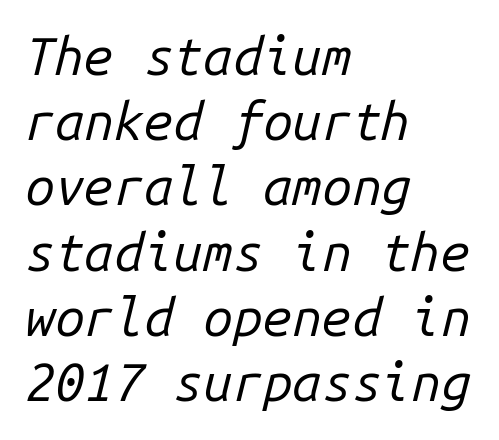
Q: Is the text bold? A: No.
Q: Is the text italic (slanted)? A: Yes, it leans right by about 14 degrees.
Q: Is the text underlined? A: No.
Q: How is the paragraph aligned? A: Left-aligned.
Q: Is the spacing between letters normal or unusually wide? A: Normal.
Q: Width (condensed, normal, or wide)? A: Normal.
Q: Stroke contrast? A: Low.
Q: x-height? A: Medium.
Q: Monospaced? A: Yes.
